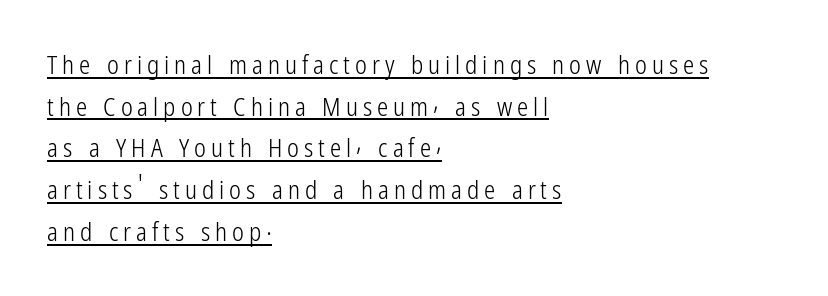
{"italic": "no", "bold": "no", "underline": "yes", "align": "left", "line_spacing": "normal", "line_spacing_ratio": 1.67, "letter_spacing": "wide", "letter_spacing_em": 0.2, "glyph_px": 25}
